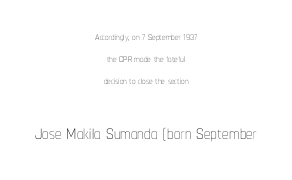
Q: Is the text bold? A: No.
Q: Is the text italic (slanted)? A: No, it is upright.
Q: Is the text underlined? A: No.
Q: How is the paragraph aligned? A: Centered.
Q: Is the spacing between letters normal or unusually wide? A: Normal.
Q: Is the spacing between lines tight, normal or loose? A: Normal.
Q: Which block of text is set in a larger size, the first (top) or the second (bottom)? A: The second (bottom) one.
